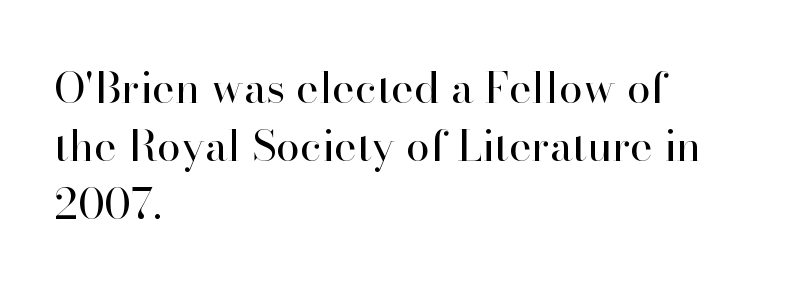
{"serif": "yes", "italic": "no", "bold": "no", "weight": "regular", "width": "normal", "stroke_contrast": "high", "x_height": "small", "monospaced": "no", "underline": "no", "align": "left", "line_spacing": "normal", "line_spacing_ratio": 1.35, "letter_spacing": "normal", "letter_spacing_em": 0.0, "glyph_px": 43}
